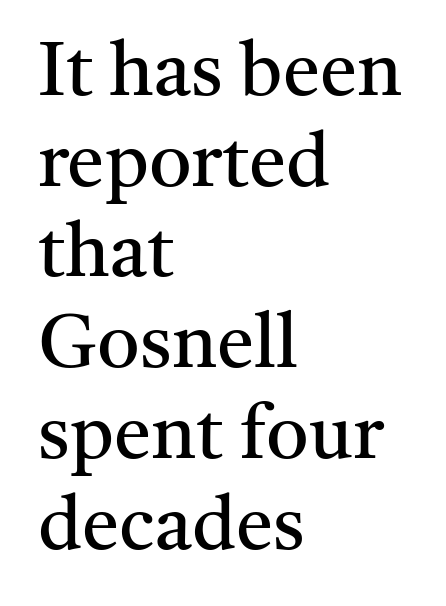
The image shows 75 px regular-weight serif type, upright; set left-aligned, line spacing 1.21x, normal letter spacing, not underlined; medium stroke contrast and a medium x-height.
